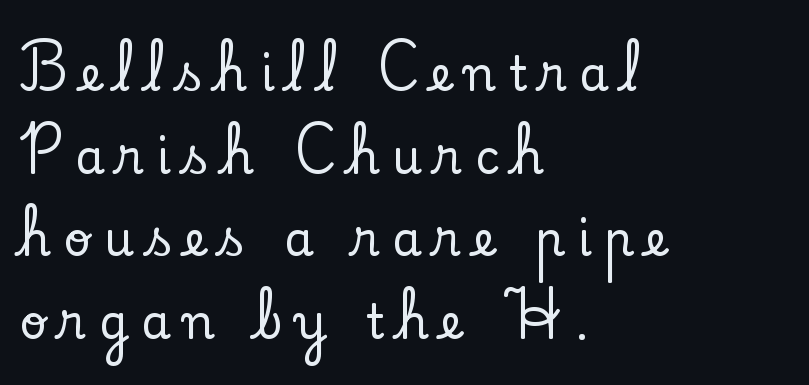
{"serif": "yes", "italic": "no", "width": "normal", "stroke_contrast": "low", "x_height": "small", "monospaced": "no", "underline": "no", "align": "left", "line_spacing_ratio": 1.76, "letter_spacing": "wide", "letter_spacing_em": 0.27, "glyph_px": 47}
